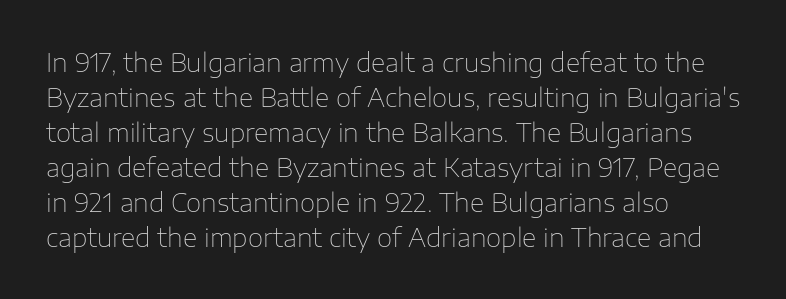
{"italic": "no", "bold": "no", "underline": "no", "align": "left", "line_spacing": "normal", "line_spacing_ratio": 1.4, "letter_spacing": "normal", "letter_spacing_em": 0.0, "glyph_px": 25}
